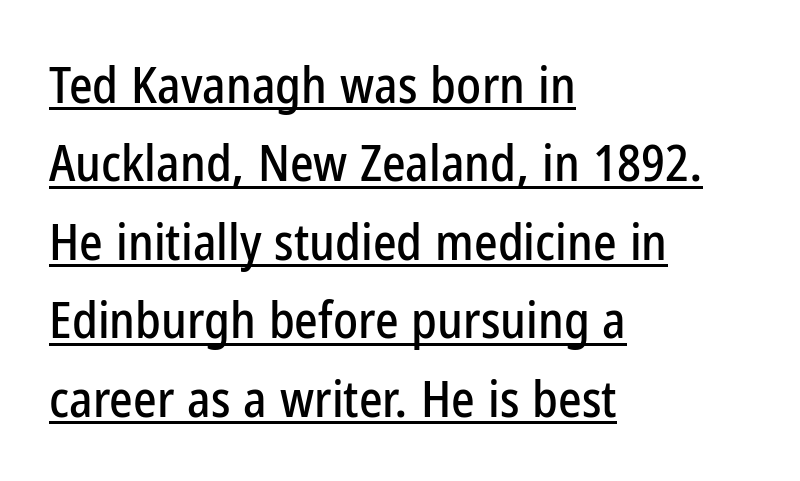
The image shows 50 px condensed sans-serif type, upright; set left-aligned, normal line spacing (1.57x), normal letter spacing, underlined; low stroke contrast and a medium x-height.
